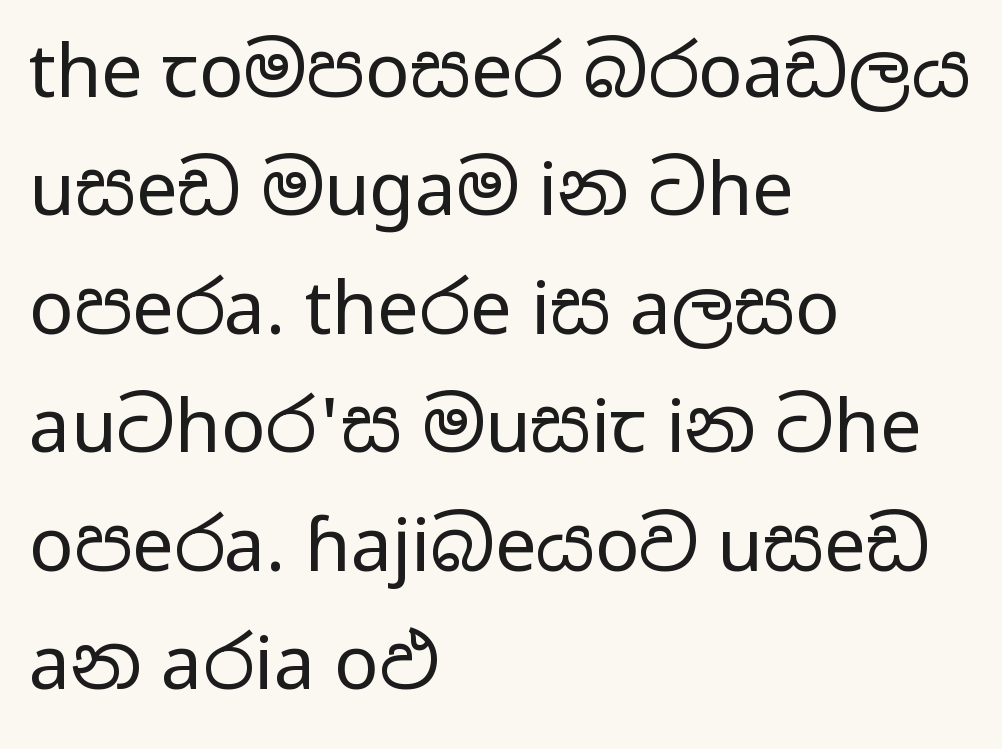
Q: Is the text bold? A: No.
Q: Is the text italic (slanted)? A: No, it is upright.
Q: Is the typeface a serif or a sans-serif typeface? A: Sans-serif.
Q: Is the text underlined? A: No.
Q: How is the paragraph aligned? A: Left-aligned.
Q: Is the spacing between letters normal or unusually wide? A: Normal.
Q: Is the spacing between lines tight, normal or loose? A: Normal.
Q: Width (condensed, normal, or wide)? A: Wide.
Q: Stroke contrast? A: Low.
Q: x-height? A: Medium.
Q: Monospaced? A: No.
